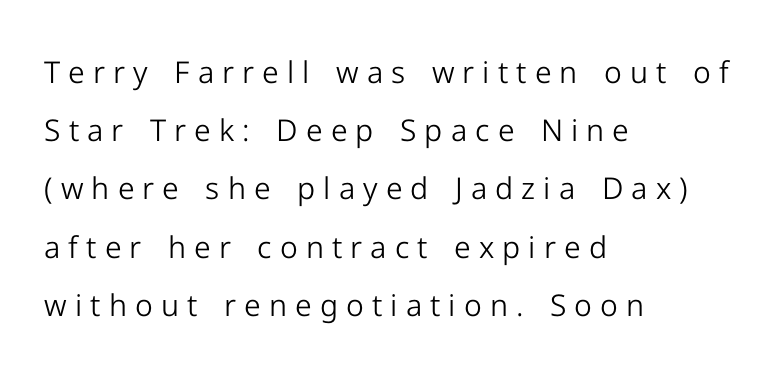
Q: Is the text bold? A: No.
Q: Is the text italic (slanted)? A: No, it is upright.
Q: Is the typeface a serif or a sans-serif typeface? A: Sans-serif.
Q: Is the text underlined? A: No.
Q: How is the paragraph aligned? A: Left-aligned.
Q: Is the spacing between letters normal or unusually wide? A: Unusually wide.
Q: Is the spacing between lines tight, normal or loose? A: Loose.
Q: Width (condensed, normal, or wide)? A: Normal.
Q: Stroke contrast? A: Low.
Q: x-height? A: Medium.
Q: Monospaced? A: No.
